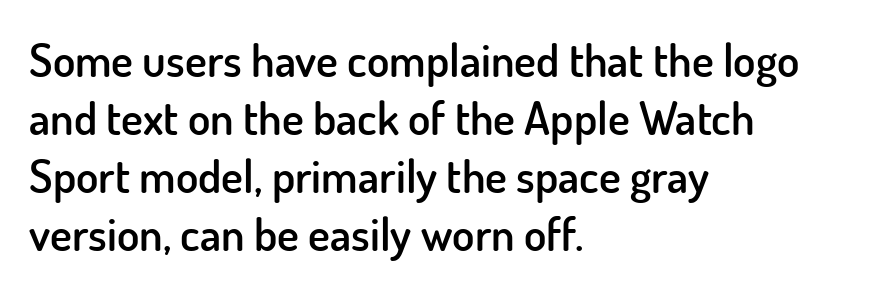
Inter-character spacing is left at the font's built-in metrics. Spacing verdict: proportional, widths tailored to each character. Bare-footed words on every line. A classic flush-left, rag-right setting is used for this passage. The typeface chosen for these lines omits serifs.
